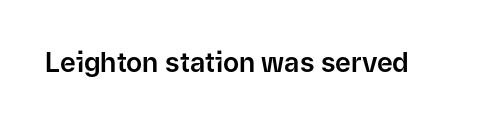
The image shows 27 px text type, upright; set normal letter spacing, not underlined.
